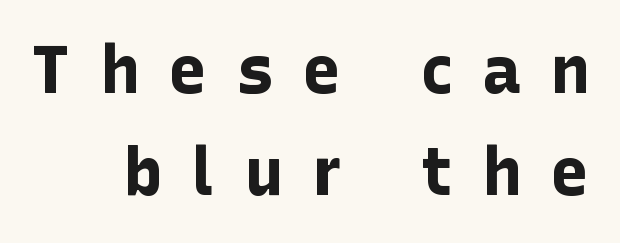
The image shows 66 px bold sans-serif type, upright; set right-aligned, normal line spacing (1.55x), unusually wide letter spacing (+0.44 em), not underlined; low stroke contrast and a medium x-height.
